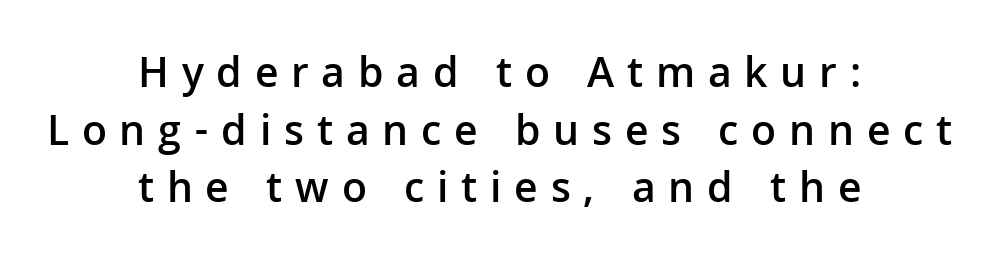
One-word summary of the alignment: center. Proportional: the letters do not fall into vertical columns. Short note: letters widely spaced. Decoration check: the copy has no underline.
